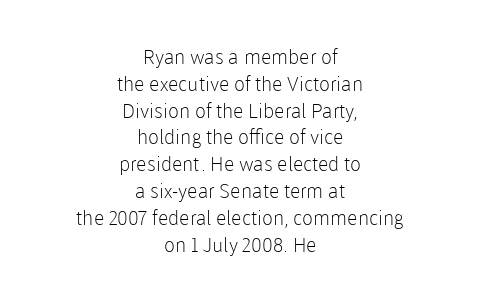
The horizontal fit of the characters is conventional and even. Posture: vertical. Plain, unruled lines of type. Alignment: centered. This reads as an unemphasized weight, regular at the heaviest.
